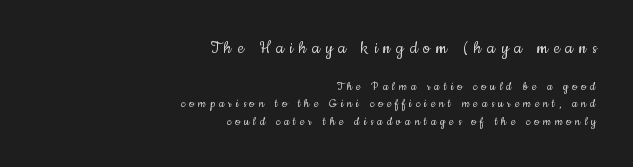
{"bold": "no", "underline": "no", "align": "right", "line_spacing": "normal", "line_spacing_ratio": 1.25, "letter_spacing": "wide", "letter_spacing_em": 0.29, "larger_block": "first", "size_ratio": 1.43, "glyph_px": 20}
